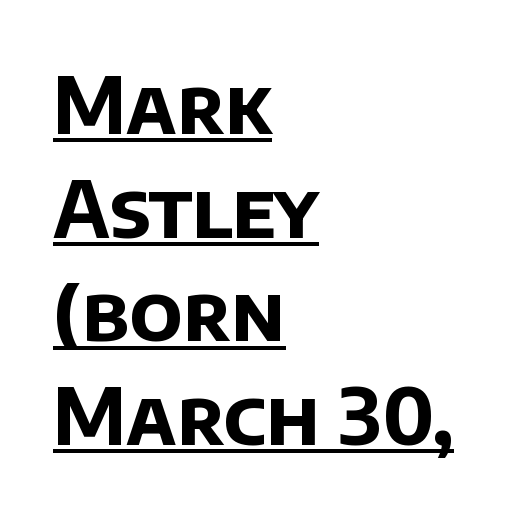
The rendering uses natural spacing where letterforms have individual widths. Words appear dense and cohesive because spacing is normal. What kind of face is this? One without serifs — a sans. This rendering features underlined lettering. The designer left line spacing at the default.
